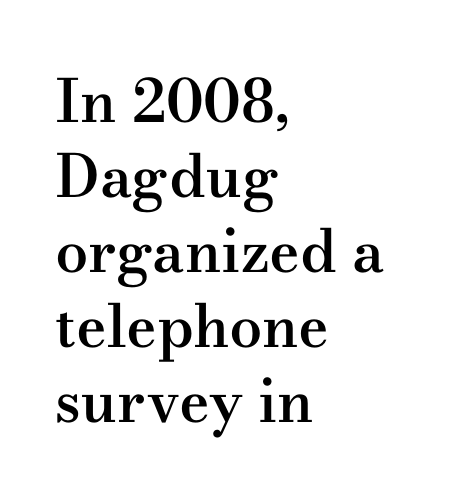
The rendering shows small feet on the letterforms — a serif design. Observe the ordinary spacing: letters are neighbours, not strangers. A typesetter would call this proportional, since set widths differ per character. What's the leading like? Ordinary, nothing unusual.
